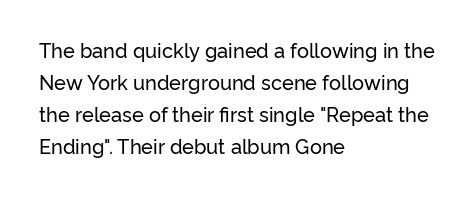
{"italic": "no", "underline": "no", "align": "left", "line_spacing": "normal", "line_spacing_ratio": 1.6, "letter_spacing": "normal", "letter_spacing_em": 0.0, "glyph_px": 20}
